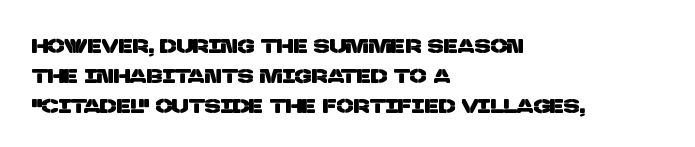
Q: Is the text underlined? A: No.
Q: How is the paragraph aligned? A: Left-aligned.
Q: Is the spacing between letters normal or unusually wide? A: Normal.
Q: Is the spacing between lines tight, normal or loose? A: Normal.
